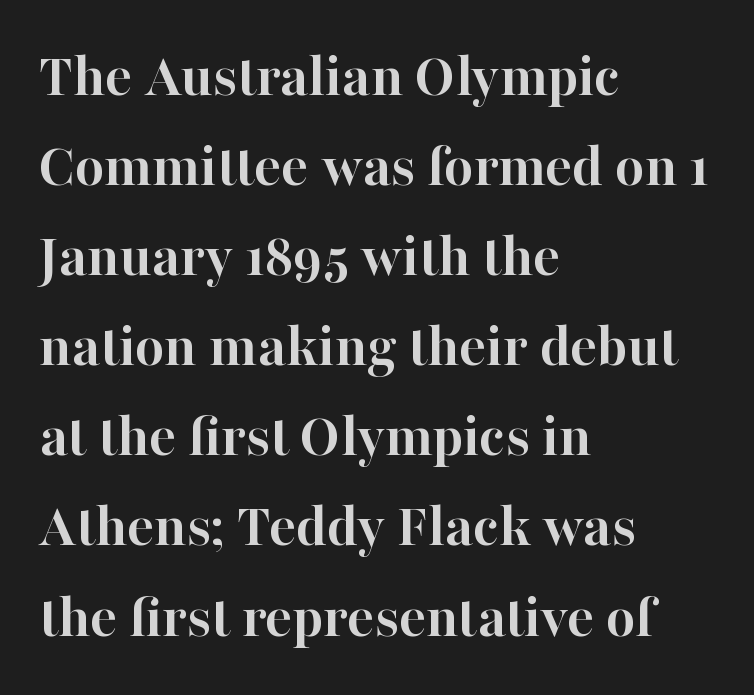
The image shows 63 px semibold serif type, upright; set left-aligned, normal line spacing (1.43x), normal letter spacing, not underlined; high stroke contrast and a medium x-height.
